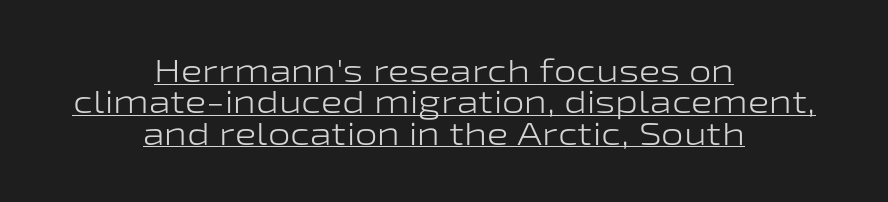
{"serif": "no", "italic": "no", "bold": "no", "weight": "light", "width": "wide", "stroke_contrast": "low", "x_height": "medium", "monospaced": "no", "underline": "yes", "align": "center", "line_spacing": "tight", "line_spacing_ratio": 0.98, "letter_spacing": "normal", "letter_spacing_em": 0.0, "glyph_px": 32}
